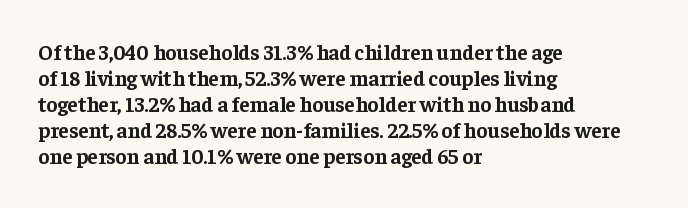
Q: Is the text bold? A: Yes.
Q: Is the text italic (slanted)? A: No, it is upright.
Q: Is the text underlined? A: No.
Q: How is the paragraph aligned? A: Left-aligned.
Q: Is the spacing between letters normal or unusually wide? A: Normal.
